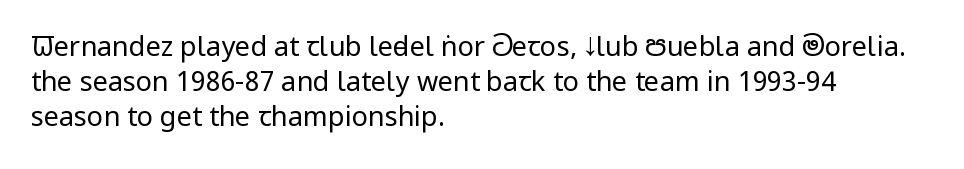
Q: Is the text bold? A: No.
Q: Is the text italic (slanted)? A: No, it is upright.
Q: Is the text underlined? A: No.
Q: How is the paragraph aligned? A: Left-aligned.
Q: Is the spacing between letters normal or unusually wide? A: Normal.
Q: Is the spacing between lines tight, normal or loose? A: Normal.
